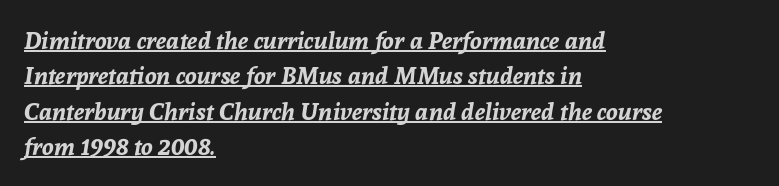
Q: Is the text bold? A: Yes.
Q: Is the text italic (slanted)? A: Yes, it leans right by about 8 degrees.
Q: Is the text underlined? A: Yes.
Q: How is the paragraph aligned? A: Left-aligned.
Q: Is the spacing between letters normal or unusually wide? A: Normal.
Q: Is the spacing between lines tight, normal or loose? A: Normal.
